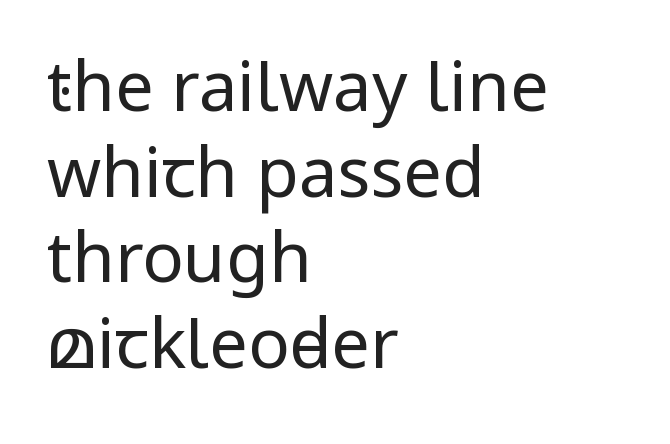
Compared with a typical body face, this is equally light or lighter still. What stands out about the letter spacing? Nothing — it is the standard amount. The space directly below the letters is spotless. Nope, not italic — everything's standing straight. Teacher's note: observe the even left margin — that is flush-left alignment.
